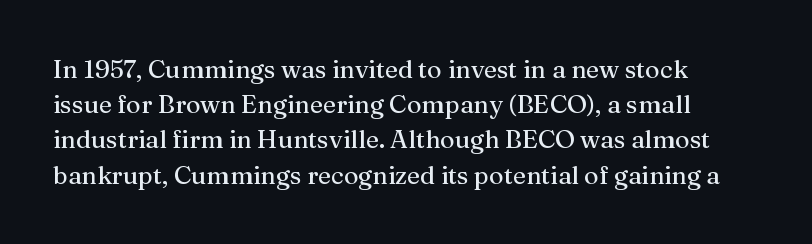
Q: Is the text italic (slanted)? A: No, it is upright.
Q: Is the text underlined? A: No.
Q: How is the paragraph aligned? A: Left-aligned.
Q: Is the spacing between letters normal or unusually wide? A: Normal.
Q: Is the spacing between lines tight, normal or loose? A: Normal.
